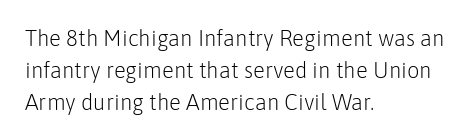
Q: Is the text bold? A: No.
Q: Is the text italic (slanted)? A: No, it is upright.
Q: Is the text underlined? A: No.
Q: How is the paragraph aligned? A: Left-aligned.
Q: Is the spacing between letters normal or unusually wide? A: Normal.
Q: Is the spacing between lines tight, normal or loose? A: Normal.
